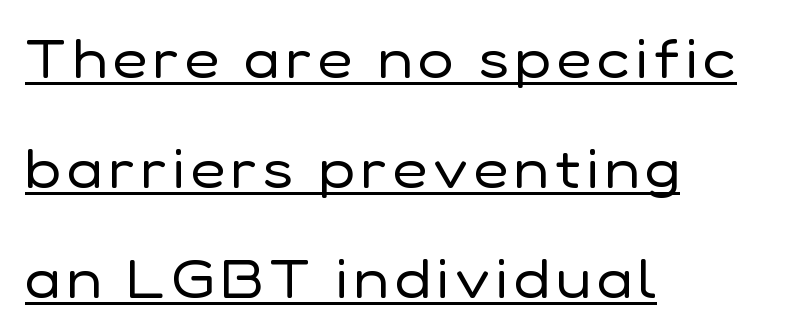
Q: Is the text bold? A: No.
Q: Is the text italic (slanted)? A: No, it is upright.
Q: Is the typeface a serif or a sans-serif typeface? A: Sans-serif.
Q: Is the text underlined? A: Yes.
Q: How is the paragraph aligned? A: Left-aligned.
Q: Is the spacing between lines tight, normal or loose? A: Loose.
Q: Width (condensed, normal, or wide)? A: Normal.
Q: Stroke contrast? A: Low.
Q: x-height? A: Medium.
Q: Monospaced? A: No.
